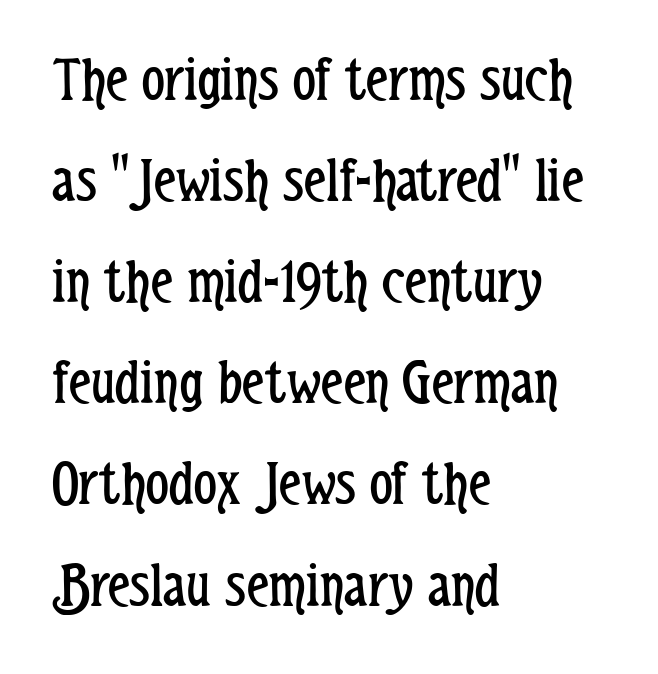
Short note: letters normally spaced. Unbolded letterforms with no extra heft. The space beneath each line is pristine and unruled. Is there any slant? The stems are plumb. Notice how the passage keeps a crisp vertical edge on the left only. The face used here is proportionally spaced, like ordinary book or web type.
